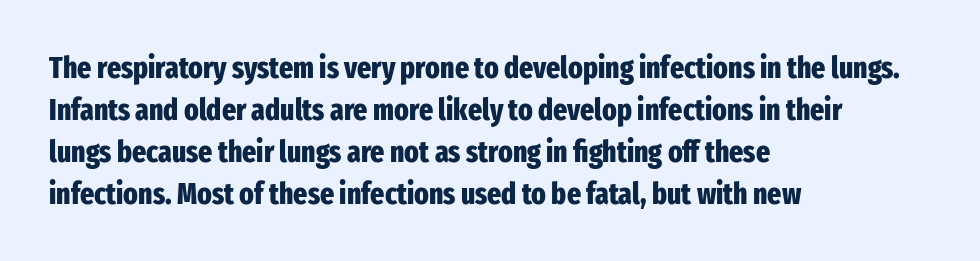
Q: Is the text bold? A: Yes.
Q: Is the text italic (slanted)? A: No, it is upright.
Q: Is the typeface a serif or a sans-serif typeface? A: Sans-serif.
Q: Is the text underlined? A: No.
Q: How is the paragraph aligned? A: Left-aligned.
Q: Is the spacing between letters normal or unusually wide? A: Normal.
Q: Is the spacing between lines tight, normal or loose? A: Normal.
Q: Width (condensed, normal, or wide)? A: Condensed.
Q: Stroke contrast? A: Low.
Q: x-height? A: Medium.
Q: Monospaced? A: No.
